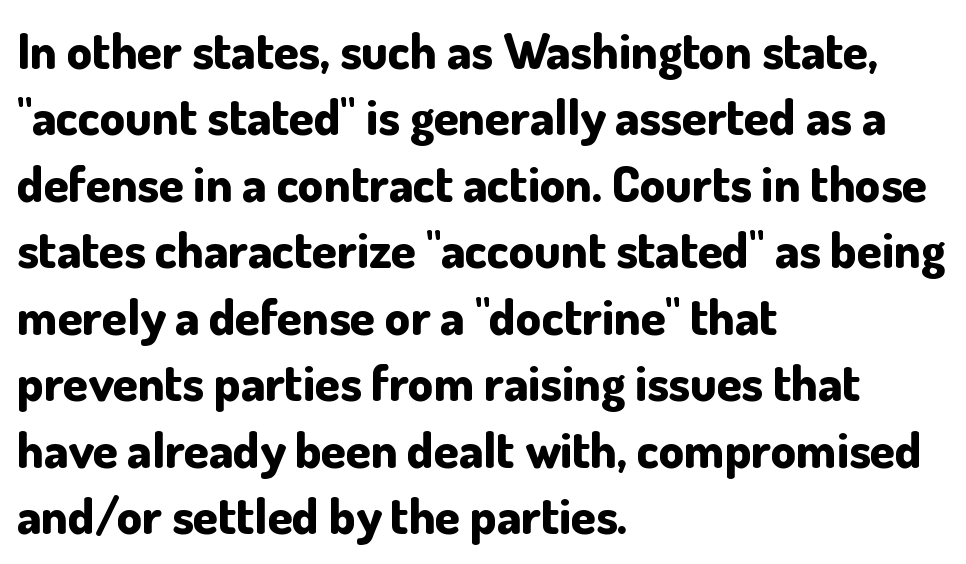
Q: Is the text bold? A: Yes.
Q: Is the text italic (slanted)? A: No, it is upright.
Q: Is the typeface a serif or a sans-serif typeface? A: Sans-serif.
Q: Is the text underlined? A: No.
Q: How is the paragraph aligned? A: Left-aligned.
Q: Is the spacing between letters normal or unusually wide? A: Normal.
Q: Is the spacing between lines tight, normal or loose? A: Normal.
Q: Width (condensed, normal, or wide)? A: Normal.
Q: Stroke contrast? A: Low.
Q: x-height? A: Small.
Q: Monospaced? A: No.
